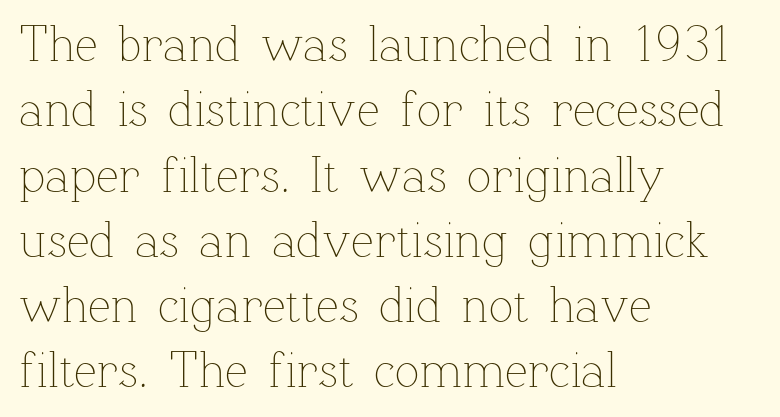
Rule under the text: the space is simply empty. The vertical gap from one line to the next is medium. A roman cut, with each character standing at attention. This rendering uses left alignment, leaving the right contour irregular. No extra tracking has been applied to these lines. On a weight scale, this lands at 450 or below.
